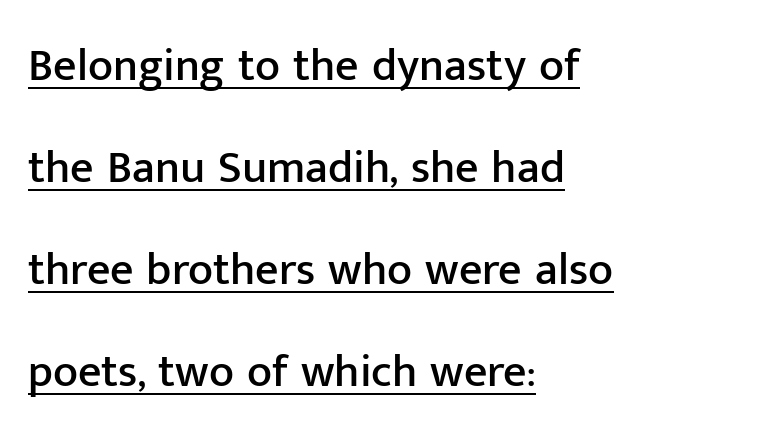
A great deal of white space separates one row of letters from the next. The paragraph has a hard left edge and a soft right edge. These lines are composed in type without serifs. Students, note that the glyphs here touch the page at normal intervals.
